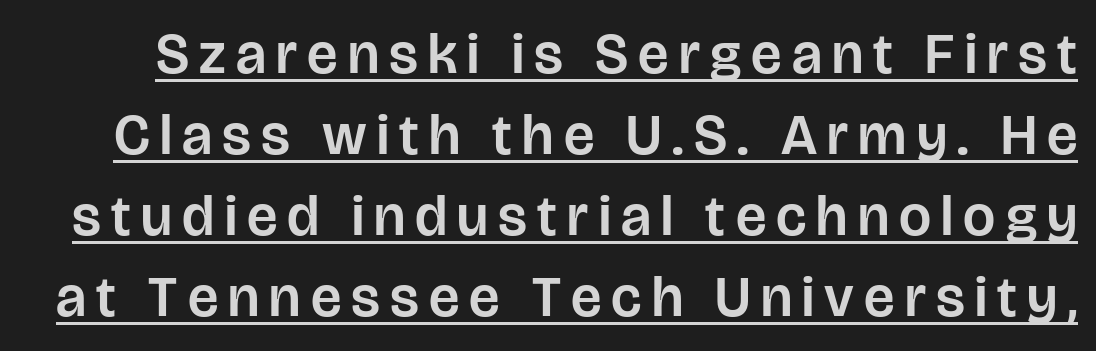
The image shows 57 px sans-serif type, upright; set normal line spacing (1.42x), underlined; low stroke contrast and a large x-height.
